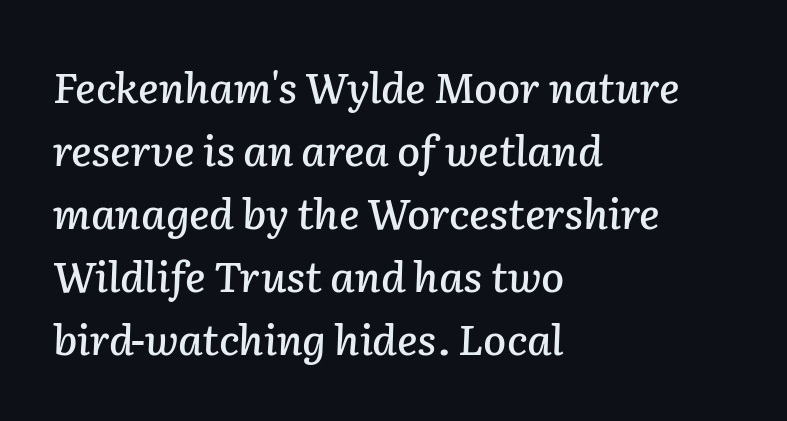
{"italic": "yes", "lean": "right", "slant_degrees": 2, "width": "normal", "stroke_contrast": "low", "x_height": "medium", "monospaced": "no", "underline": "no", "align": "left", "line_spacing": "normal", "line_spacing_ratio": 1.5, "letter_spacing": "normal", "letter_spacing_em": 0.0, "glyph_px": 42}
